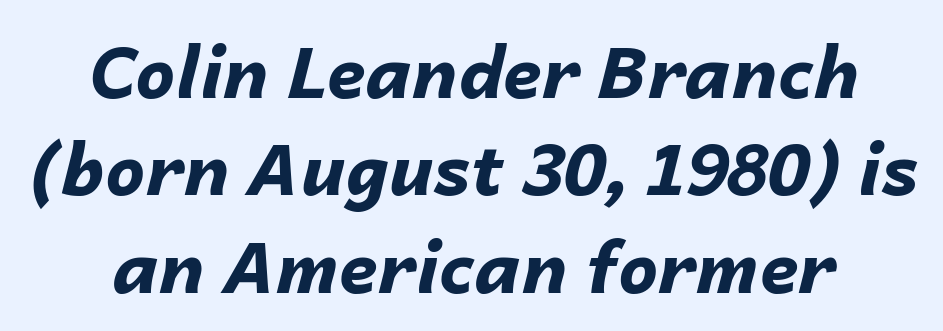
The passage shown leans; its letterforms are oblique. The gap between lines stays unmarked. Note the varied advance widths — an 'i' is clearly narrower than an 'm'. Strong, thick strokes mark this as bold type.
